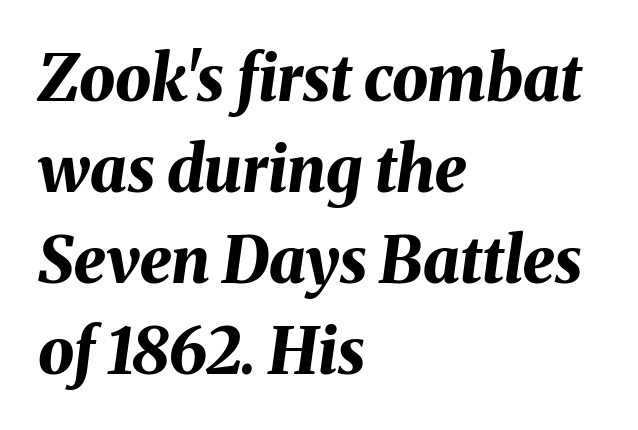
Q: Is the text bold? A: Yes.
Q: Is the text italic (slanted)? A: Yes, it leans right by about 8 degrees.
Q: Is the text underlined? A: No.
Q: How is the paragraph aligned? A: Left-aligned.
Q: Is the spacing between letters normal or unusually wide? A: Normal.
Q: Is the spacing between lines tight, normal or loose? A: Normal.
Q: Width (condensed, normal, or wide)? A: Normal.
Q: Stroke contrast? A: Medium.
Q: x-height? A: Medium.
Q: Monospaced? A: No.
